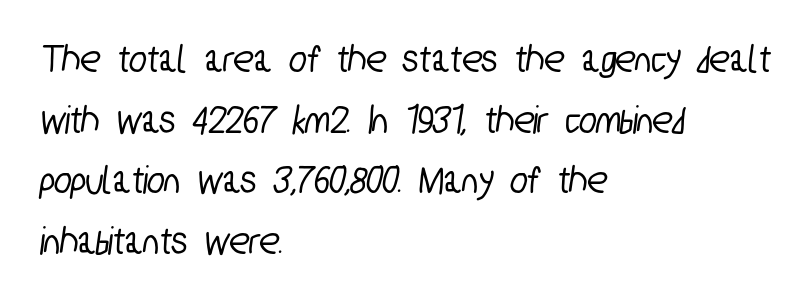
The image shows 41 px condensed sans-serif type; set left-aligned, normal line spacing (1.48x), normal letter spacing, not underlined; low stroke contrast and a medium x-height.
